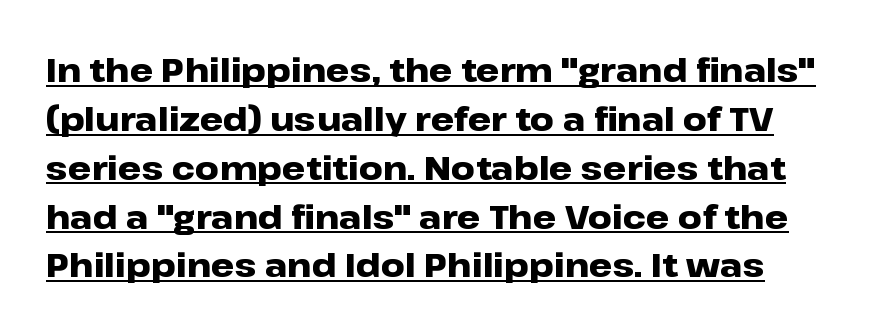
The image shows 33 px heavy, wide sans-serif type, upright; set left-aligned, normal line spacing (1.48x), normal letter spacing, underlined; low stroke contrast and a medium x-height.
